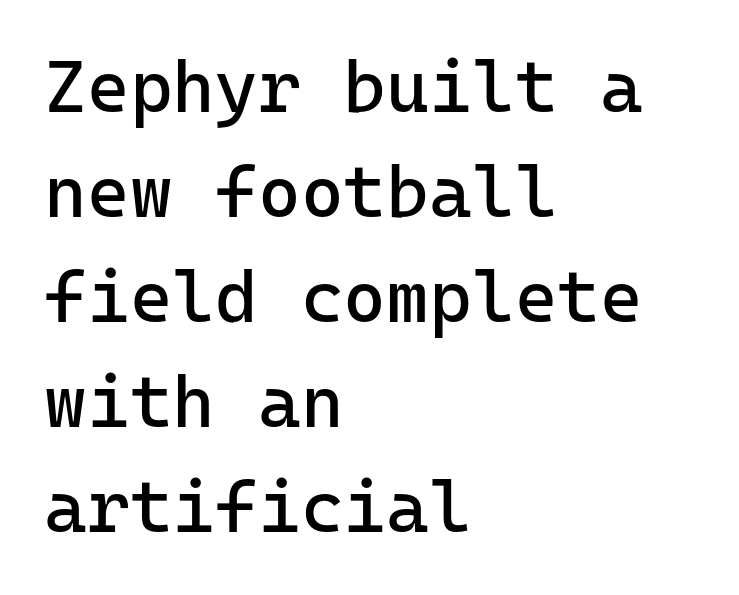
The image shows 73 px regular-weight sans-serif type, upright; set left-aligned, normal line spacing (1.44x), normal letter spacing, not underlined; low stroke contrast and a medium x-height.
